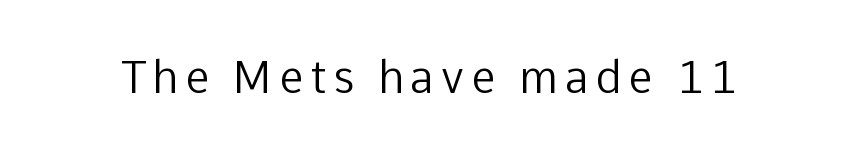
{"serif": "no", "italic": "no", "bold": "no", "weight": "regular", "width": "normal", "stroke_contrast": "low", "x_height": "medium", "monospaced": "no", "underline": "no", "glyph_px": 44}
